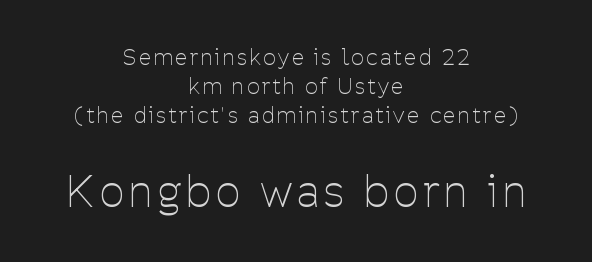
The image shows 43 px thin, condensed sans-serif type, upright; set centered, normal line spacing (1.31x), not underlined; the second (bottom) block is 1.95x larger; low stroke contrast and a medium x-height.
